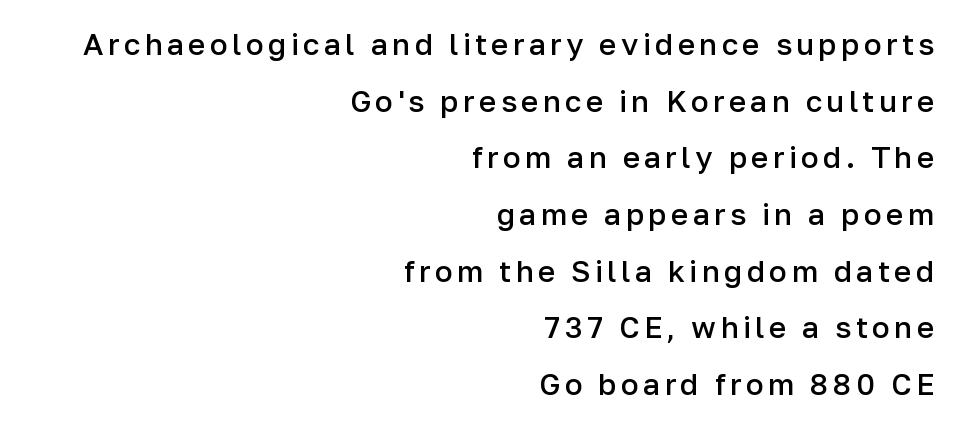
Q: Is the text bold? A: Semi-bold.
Q: Is the text italic (slanted)? A: No, it is upright.
Q: Is the typeface a serif or a sans-serif typeface? A: Sans-serif.
Q: Is the text underlined? A: No.
Q: How is the paragraph aligned? A: Right-aligned.
Q: Width (condensed, normal, or wide)? A: Normal.
Q: Stroke contrast? A: Low.
Q: x-height? A: Medium.
Q: Monospaced? A: No.
